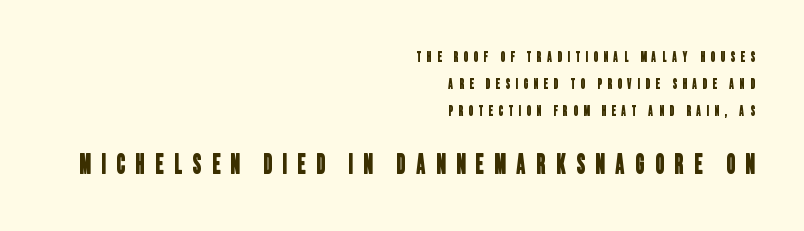
The image shows 27 px text type; set right-aligned, loose line spacing (1.92x), unusually wide letter spacing (+0.4 em), not underlined; the second (bottom) block is 1.93x larger.
